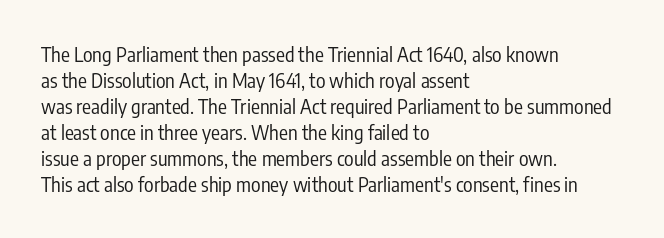
Where is the straight margin? On the left. This sample keeps an unexceptional amount of space between lines. The typesetting does not lean heavy: it is not bold. The gaps between neighbouring characters are ordinary and unremarkable. A clean baseline with only descenders dipping below it.
